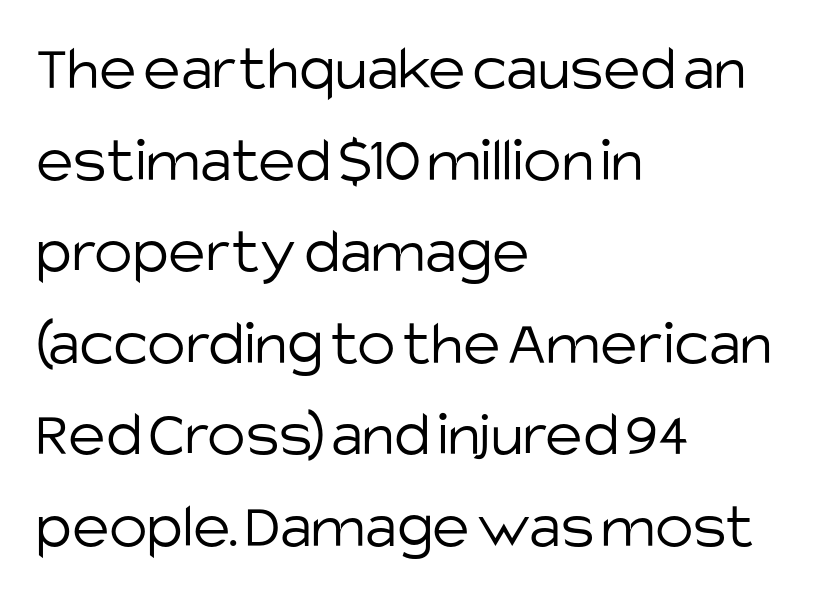
Q: Is the text bold? A: No.
Q: Is the text italic (slanted)? A: No, it is upright.
Q: Is the typeface a serif or a sans-serif typeface? A: Sans-serif.
Q: Is the text underlined? A: No.
Q: How is the paragraph aligned? A: Left-aligned.
Q: Is the spacing between letters normal or unusually wide? A: Normal.
Q: Is the spacing between lines tight, normal or loose? A: Normal.
Q: Width (condensed, normal, or wide)? A: Normal.
Q: Stroke contrast? A: Low.
Q: x-height? A: Large.
Q: Monospaced? A: No.
